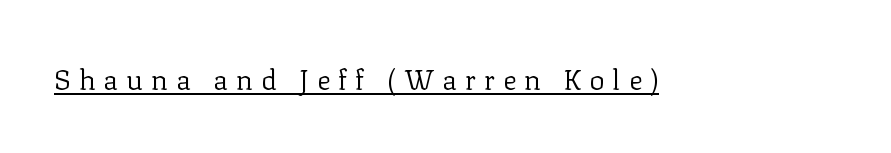
The image shows 28 px regular-weight serif type, upright; set unusually wide letter spacing (+0.29 em), underlined; low stroke contrast and a medium x-height.
